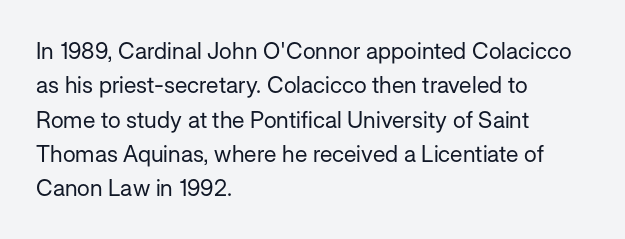
Q: Is the text bold? A: No.
Q: Is the text italic (slanted)? A: No, it is upright.
Q: Is the text underlined? A: No.
Q: How is the paragraph aligned? A: Left-aligned.
Q: Is the spacing between letters normal or unusually wide? A: Normal.
Q: Is the spacing between lines tight, normal or loose? A: Normal.
